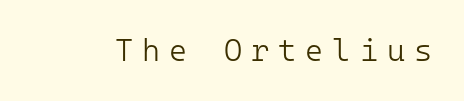
{"serif": "no", "italic": "no", "bold": "no", "weight": "light", "width": "normal", "stroke_contrast": "low", "x_height": "medium", "monospaced": "yes", "underline": "no", "letter_spacing": "wide", "letter_spacing_em": 0.29, "glyph_px": 31}
